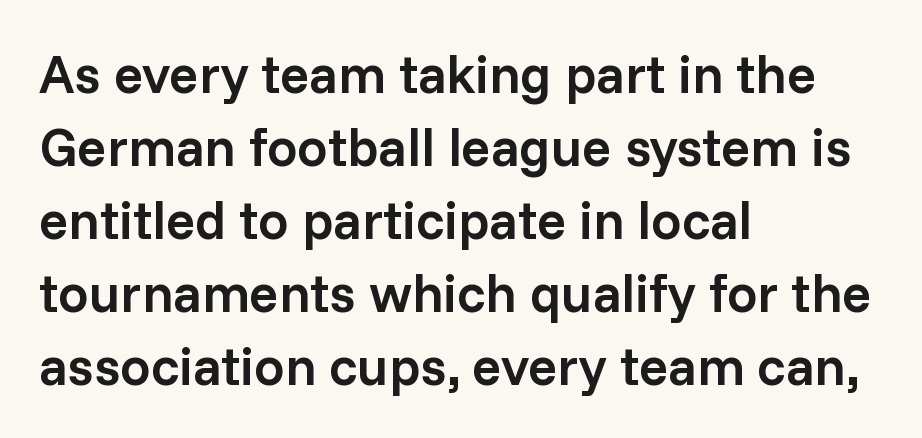
{"serif": "no", "italic": "no", "bold": "semi", "weight": "semibold", "width": "normal", "stroke_contrast": "low", "x_height": "medium", "monospaced": "no", "underline": "no", "align": "left", "line_spacing": "normal", "line_spacing_ratio": 1.35, "letter_spacing": "normal", "letter_spacing_em": 0.0, "glyph_px": 54}
